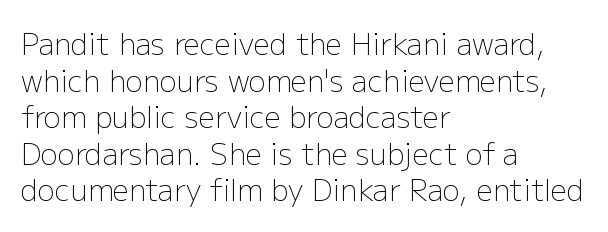
The image shows 29 px light sans-serif type, upright; set left-aligned, normal line spacing (1.26x), normal letter spacing, not underlined; low stroke contrast and a medium x-height.
